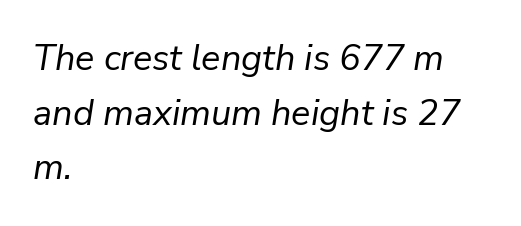
The passage shown is not bold in any degree. Posture: slanted. Do the characters align in a grid? No, the font is proportional. These lines stack with their left ends in a neat column. Descenders are the only things crossing below the line. Compared with typical paragraphs, the rows here are spaced about the same.
